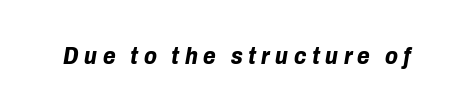
{"italic": "yes", "lean": "right", "slant_degrees": 10, "bold": "yes", "underline": "no", "letter_spacing": "wide", "letter_spacing_em": 0.24, "glyph_px": 23}
